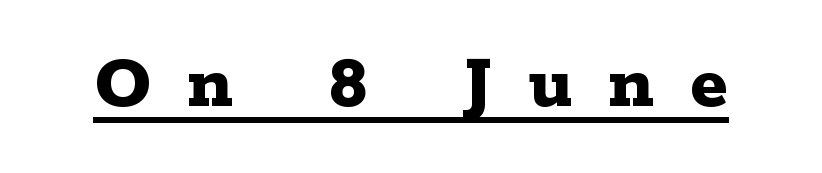
{"serif": "yes", "italic": "no", "bold": "yes", "weight": "bold", "width": "wide", "stroke_contrast": "low", "x_height": "medium", "monospaced": "no", "underline": "yes", "letter_spacing": "wide", "letter_spacing_em": 0.46, "glyph_px": 79}
